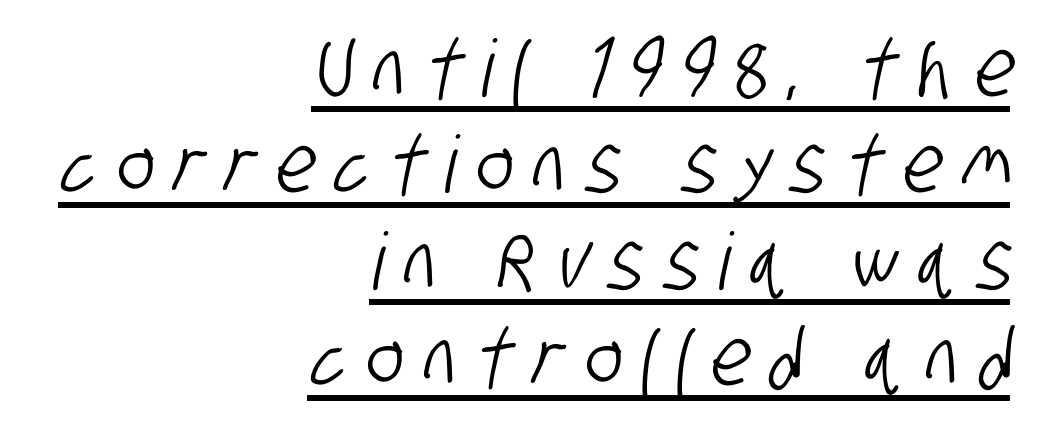
Q: Is the typeface a serif or a sans-serif typeface? A: Sans-serif.
Q: Is the text underlined? A: Yes.
Q: How is the paragraph aligned? A: Right-aligned.
Q: Is the spacing between letters normal or unusually wide? A: Unusually wide.
Q: Width (condensed, normal, or wide)? A: Condensed.
Q: Stroke contrast? A: Low.
Q: x-height? A: Large.
Q: Monospaced? A: No.
